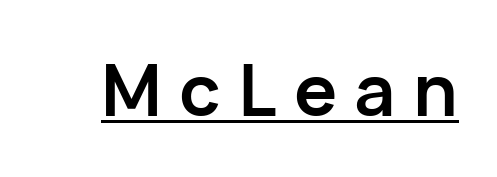
The image shows 72 px semibold sans-serif type, upright; set unusually wide letter spacing (+0.24 em), underlined; low stroke contrast and a medium x-height.
